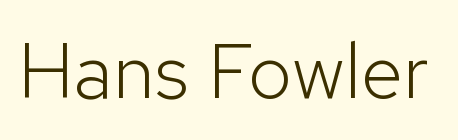
{"serif": "no", "italic": "no", "bold": "no", "weight": "light", "width": "normal", "stroke_contrast": "low", "x_height": "medium", "monospaced": "no", "underline": "no", "letter_spacing": "normal", "letter_spacing_em": 0.0, "glyph_px": 78}
